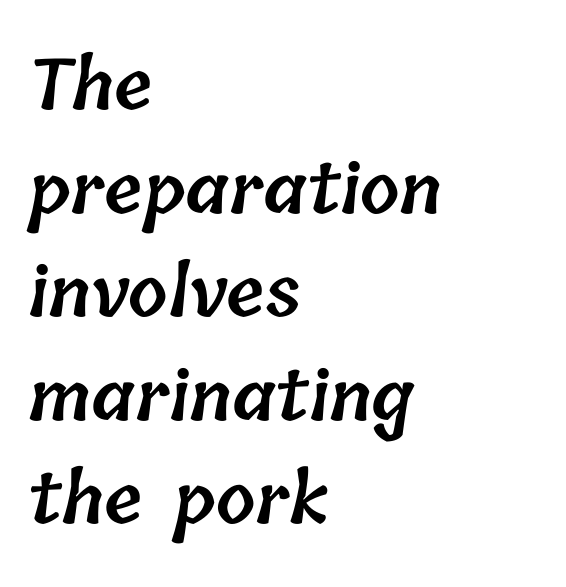
Q: Is the text bold? A: Semi-bold.
Q: Is the text underlined? A: No.
Q: How is the paragraph aligned? A: Left-aligned.
Q: Is the spacing between letters normal or unusually wide? A: Normal.
Q: Is the spacing between lines tight, normal or loose? A: Normal.
Q: Width (condensed, normal, or wide)? A: Normal.
Q: Stroke contrast? A: Low.
Q: x-height? A: Medium.
Q: Monospaced? A: No.
